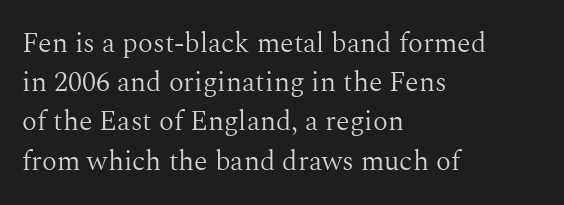
A light-to-regular cut is what we see here. The font's upright variant was chosen for this text. Which margin do the lines hug? The left one — the right edge is uneven. Look at the tracking — it's just the regular setting, nothing added. Little horizontal feet cap the strokes, marking this as serif type. These lines sit exactly where default settings would place them.
